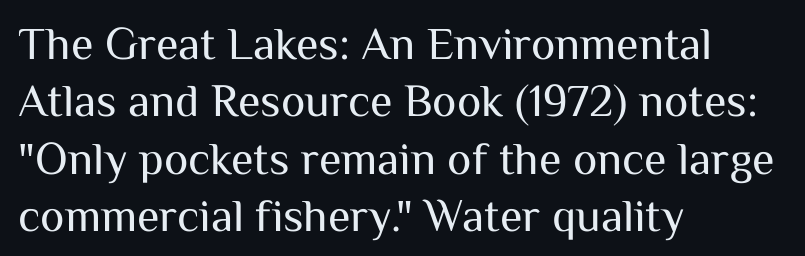
Has an underline been added? It has not. Here the designer chose a conventional face with non-uniform glyph widths. These lines are set flush left with a ragged right edge. Posture: straight, roman, zero tilt. A typesetter would label this face a sans.
